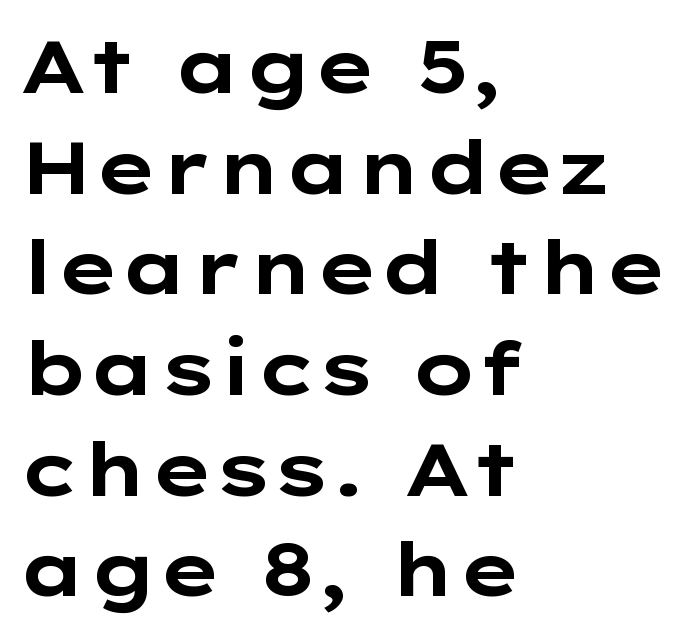
Posture: upright roman. Between one letter and the next there's only the usual sliver of space. Nothing sits at the stroke ends, so this counts as sans-serif. The paragraph has a hard left edge and a soft right edge. Each letter keeps its own natural width here, so spacing adapts to shape. Beneath every word, the page is bare.
